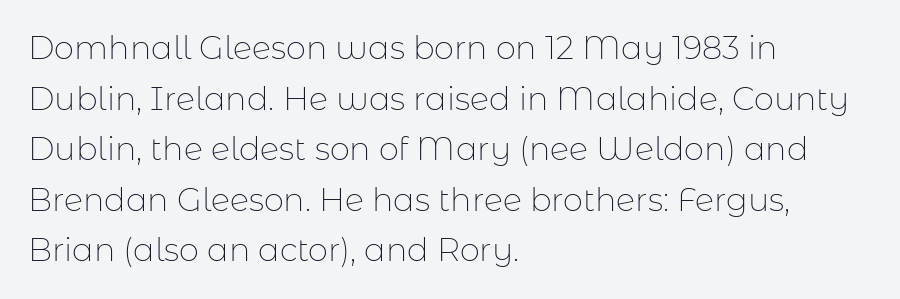
Q: Is the text bold? A: No.
Q: Is the text italic (slanted)? A: No, it is upright.
Q: Is the typeface a serif or a sans-serif typeface? A: Sans-serif.
Q: Is the text underlined? A: No.
Q: How is the paragraph aligned? A: Left-aligned.
Q: Is the spacing between letters normal or unusually wide? A: Normal.
Q: Is the spacing between lines tight, normal or loose? A: Normal.
Q: Width (condensed, normal, or wide)? A: Normal.
Q: Stroke contrast? A: Low.
Q: x-height? A: Medium.
Q: Monospaced? A: No.
